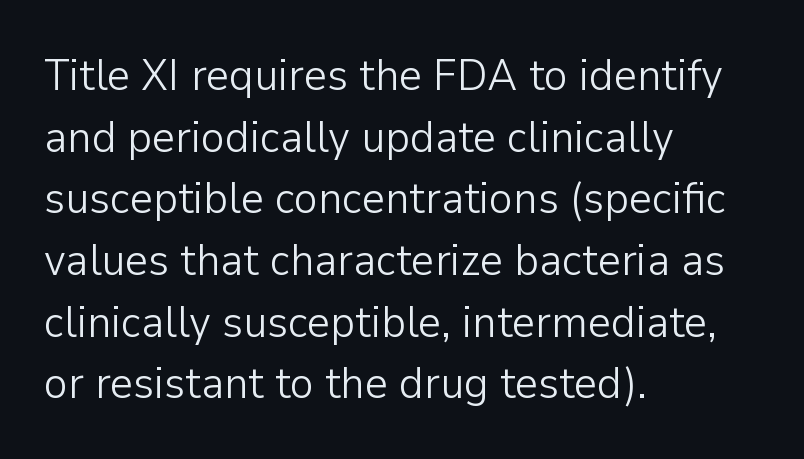
The image shows 45 px light sans-serif type, upright; set left-aligned, normal line spacing (1.37x), normal letter spacing, not underlined; low stroke contrast and a medium x-height.
